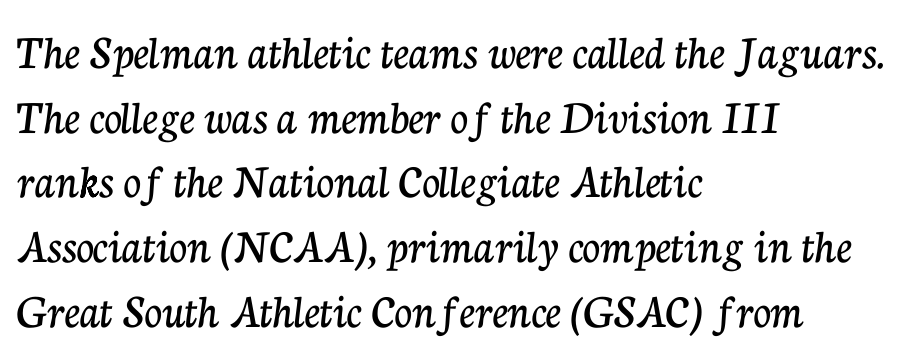
Q: Is the text italic (slanted)? A: Yes.
Q: Is the typeface a serif or a sans-serif typeface? A: Serif.
Q: Is the text underlined? A: No.
Q: How is the paragraph aligned? A: Left-aligned.
Q: Is the spacing between letters normal or unusually wide? A: Normal.
Q: Is the spacing between lines tight, normal or loose? A: Normal.
Q: Width (condensed, normal, or wide)? A: Normal.
Q: Stroke contrast? A: Low.
Q: x-height? A: Medium.
Q: Monospaced? A: No.
